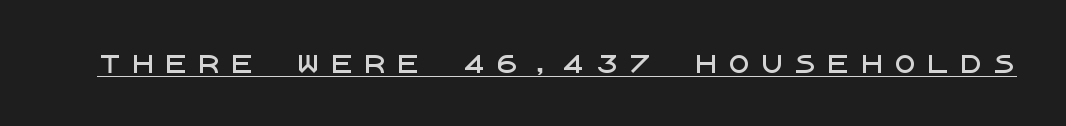
The image shows 24 px text type, upright; set unusually wide letter spacing (+0.38 em), underlined.
